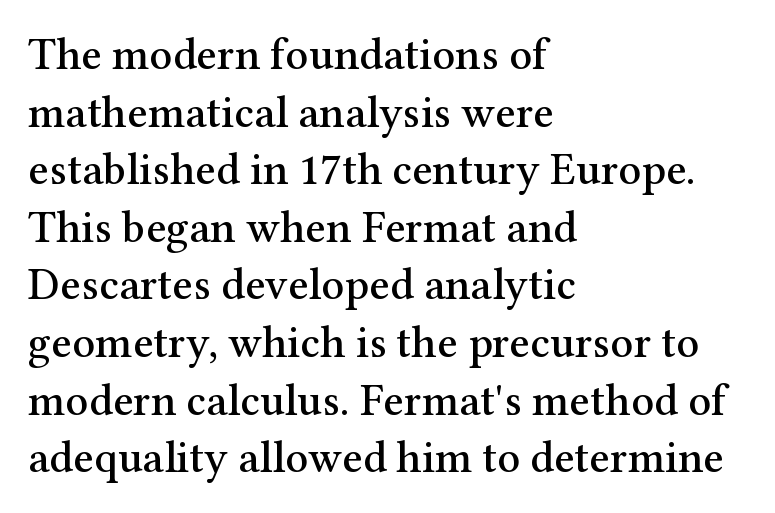
Nope, not italic — everything's standing straight. Clear beneath every line of the passage. The font family rendered here belongs to the serif group. The vertical gap from one line to the next is medium. The face used here is proportionally spaced, like ordinary book or web type. Compared with a centered layout, this one pins lines to the left instead.
